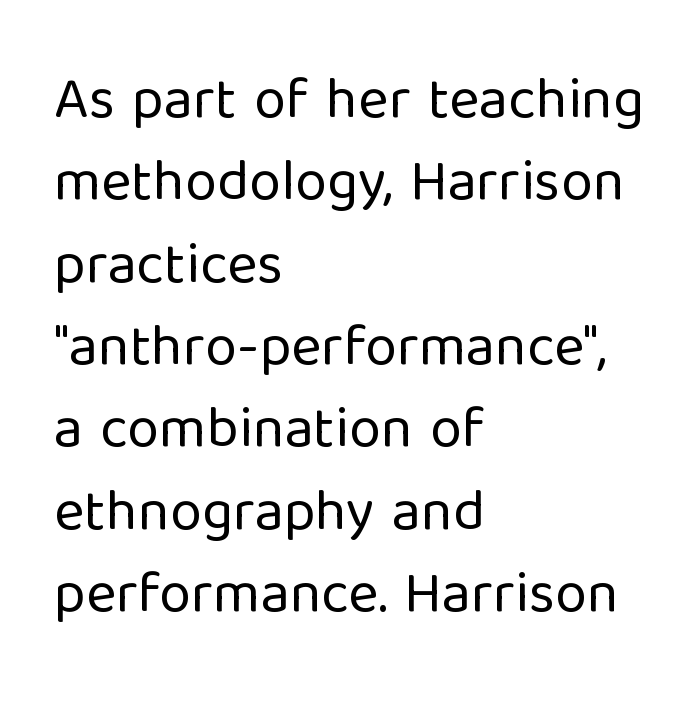
Q: Is the text bold? A: No.
Q: Is the text italic (slanted)? A: No, it is upright.
Q: Is the typeface a serif or a sans-serif typeface? A: Sans-serif.
Q: Is the text underlined? A: No.
Q: How is the paragraph aligned? A: Left-aligned.
Q: Is the spacing between letters normal or unusually wide? A: Normal.
Q: Is the spacing between lines tight, normal or loose? A: Normal.
Q: Width (condensed, normal, or wide)? A: Normal.
Q: Stroke contrast? A: Low.
Q: x-height? A: Medium.
Q: Monospaced? A: No.
